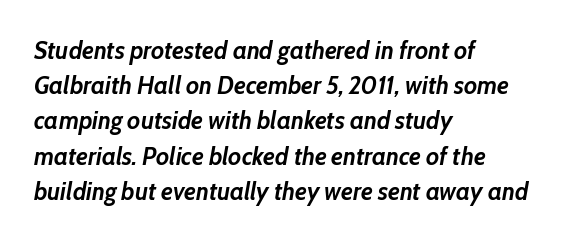
{"italic": "yes", "lean": "right", "slant_degrees": 10, "bold": "yes", "underline": "no", "align": "left", "line_spacing": "normal", "line_spacing_ratio": 1.41, "letter_spacing": "normal", "letter_spacing_em": 0.0, "glyph_px": 25}
